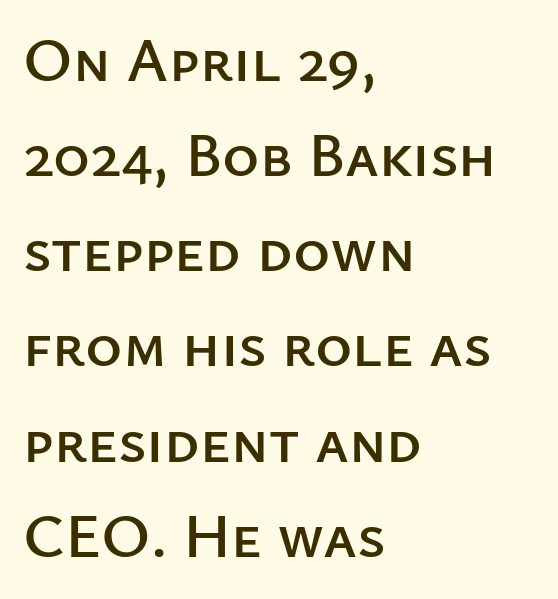
The image shows 63 px sans-serif type, upright; set left-aligned, normal line spacing (1.51x), normal letter spacing, not underlined; low stroke contrast and a medium x-height.
